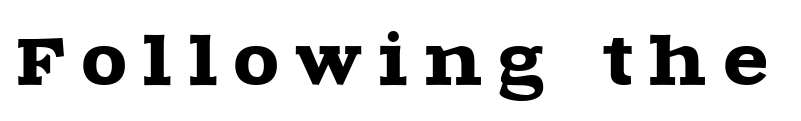
Q: Is the text italic (slanted)? A: No, it is upright.
Q: Is the typeface a serif or a sans-serif typeface? A: Serif.
Q: Is the text underlined? A: No.
Q: Is the spacing between letters normal or unusually wide? A: Unusually wide.
Q: Width (condensed, normal, or wide)? A: Wide.
Q: x-height? A: Large.
Q: Monospaced? A: No.
